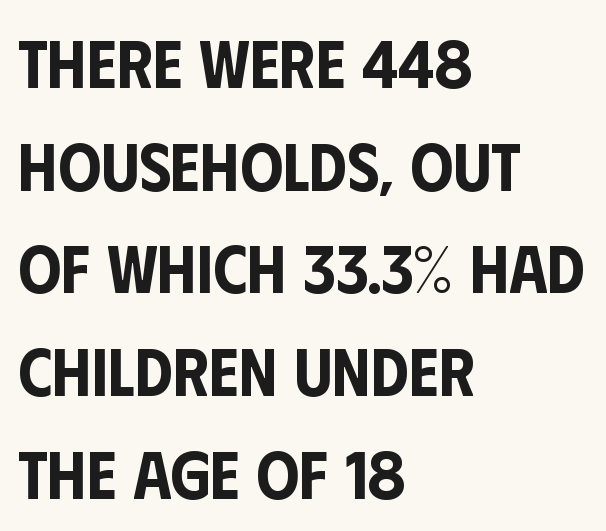
{"serif": "no", "italic": "no", "width": "condensed", "stroke_contrast": "low", "x_height": "large", "monospaced": "no", "underline": "no", "align": "left", "line_spacing": "normal", "line_spacing_ratio": 1.51, "letter_spacing": "normal", "letter_spacing_em": 0.0, "glyph_px": 68}
